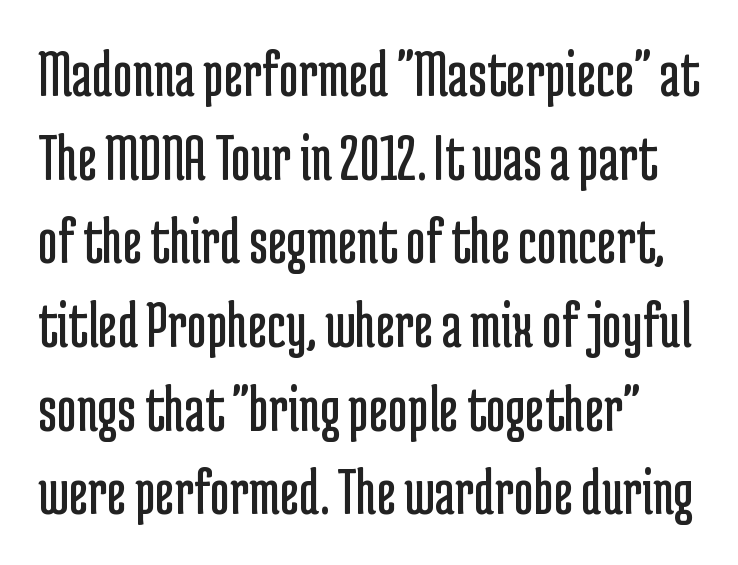
Q: Is the text bold? A: No.
Q: Is the text italic (slanted)? A: No, it is upright.
Q: Is the typeface a serif or a sans-serif typeface? A: Sans-serif.
Q: Is the text underlined? A: No.
Q: Is the spacing between letters normal or unusually wide? A: Normal.
Q: Width (condensed, normal, or wide)? A: Condensed.
Q: Stroke contrast? A: Low.
Q: x-height? A: Medium.
Q: Monospaced? A: No.
